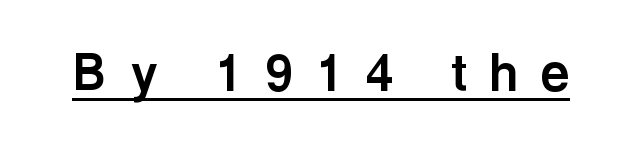
{"serif": "no", "italic": "no", "bold": "yes", "weight": "bold", "width": "normal", "x_height": "medium", "monospaced": "no", "underline": "yes", "letter_spacing": "wide", "letter_spacing_em": 0.43, "glyph_px": 51}
